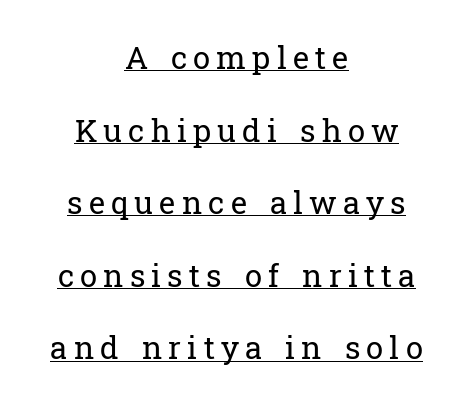
Q: Is the text bold? A: No.
Q: Is the text italic (slanted)? A: No, it is upright.
Q: Is the typeface a serif or a sans-serif typeface? A: Serif.
Q: Is the text underlined? A: Yes.
Q: How is the paragraph aligned? A: Centered.
Q: Is the spacing between letters normal or unusually wide? A: Unusually wide.
Q: Is the spacing between lines tight, normal or loose? A: Loose.
Q: Width (condensed, normal, or wide)? A: Normal.
Q: Stroke contrast? A: Low.
Q: x-height? A: Medium.
Q: Monospaced? A: No.
